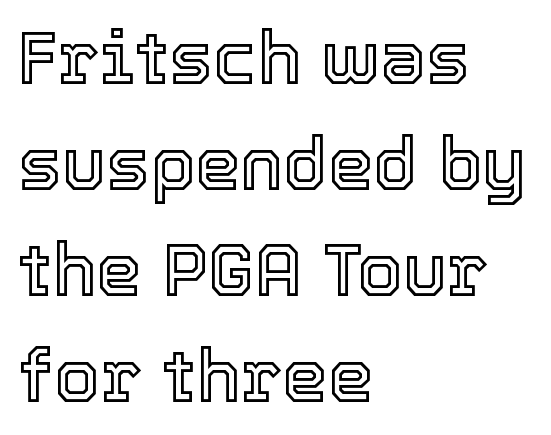
{"italic": "no", "width": "normal", "x_height": "medium", "monospaced": "no", "underline": "no", "align": "left", "line_spacing": "normal", "line_spacing_ratio": 1.45, "letter_spacing": "normal", "letter_spacing_em": 0.0, "glyph_px": 73}
